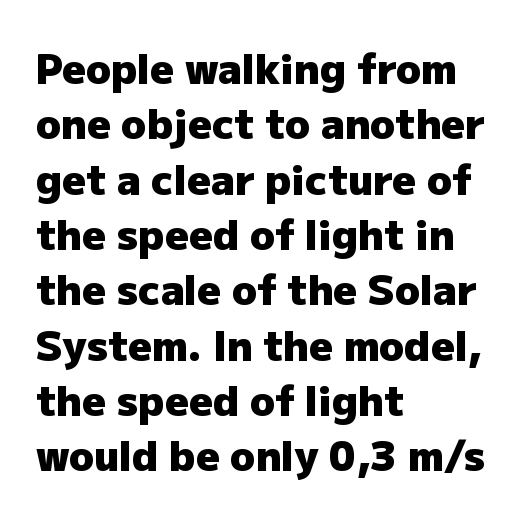
The line texture is even and compact thanks to regular tracking. Unlike italic type, these characters show no tilt at all. Spacing verdict: proportional, widths tailored to each character. Descender tails drop into unmarked territory. All the whitespace from short lines collects on the right. Regular leading.
